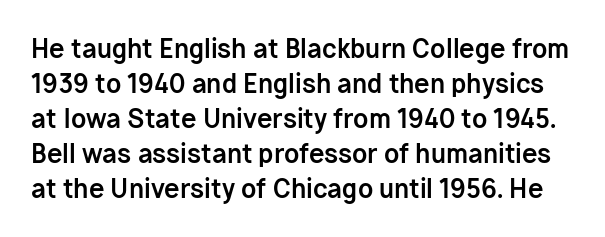
{"italic": "no", "bold": "yes", "underline": "no", "line_spacing": "normal", "line_spacing_ratio": 1.4, "letter_spacing": "normal", "letter_spacing_em": 0.0, "glyph_px": 25}
